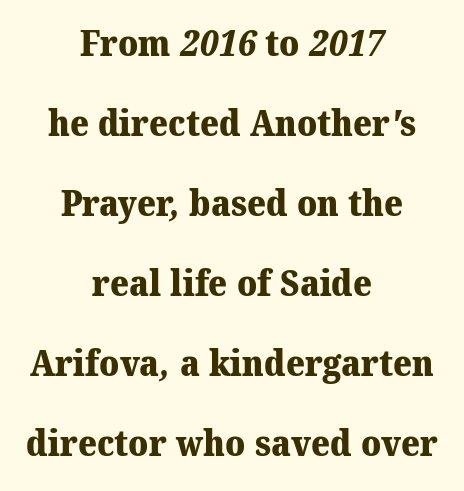
The image shows 36 px heavy serif type; set centered, loose line spacing (2.22x), normal letter spacing, not underlined; medium stroke contrast and a medium x-height.
